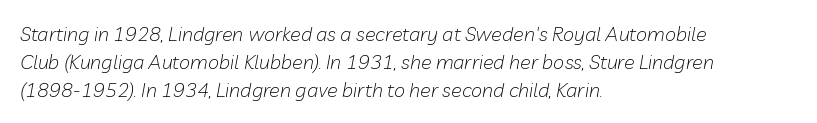
Q: Is the text bold? A: No.
Q: Is the text italic (slanted)? A: Yes, it leans right by about 10 degrees.
Q: Is the text underlined? A: No.
Q: How is the paragraph aligned? A: Left-aligned.
Q: Is the spacing between letters normal or unusually wide? A: Normal.
Q: Is the spacing between lines tight, normal or loose? A: Normal.
